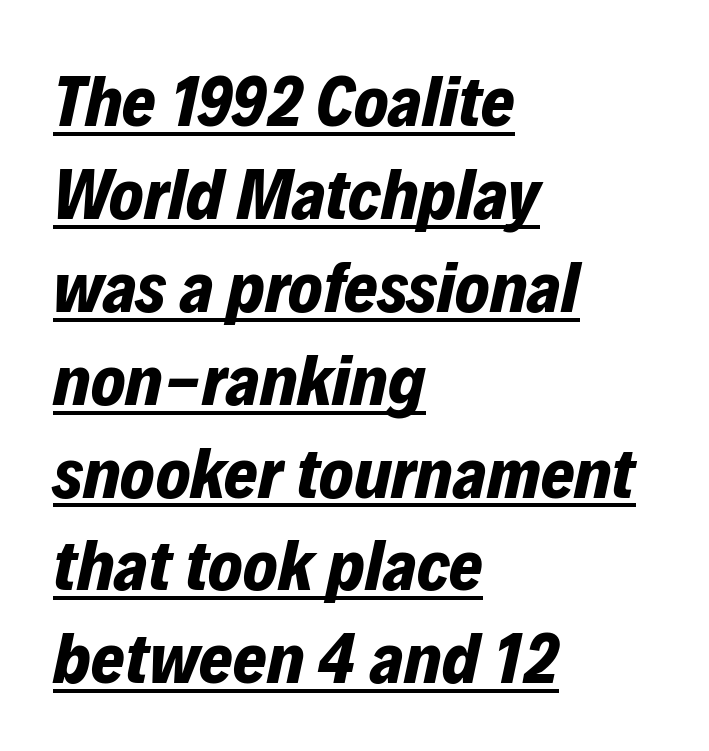
The image shows 72 px bold type, italic (leaning right); set left-aligned, normal line spacing (1.29x), normal letter spacing, underlined; low stroke contrast and a medium x-height.
